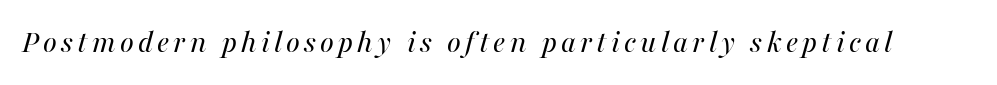
No chunkiness to these letters — they're not bold. If you drew a line through each stem, it would be angled. Spacing verdict: proportional, widths tailored to each character. Rule under the text: the space is simply empty.
